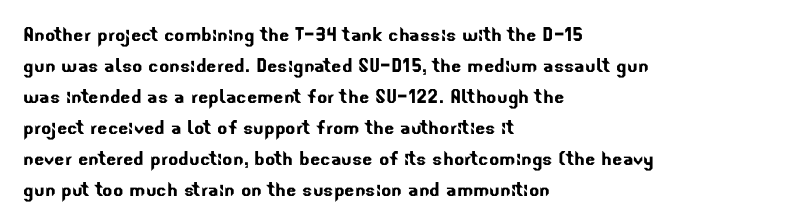
{"underline": "no", "align": "left", "line_spacing": "normal", "line_spacing_ratio": 1.29, "letter_spacing": "normal", "letter_spacing_em": 0.0, "glyph_px": 24}
